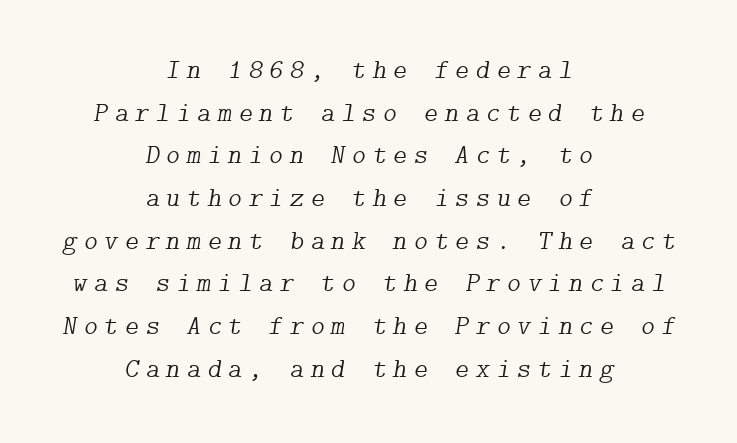
Q: Is the text bold? A: No.
Q: Is the text italic (slanted)? A: Yes, it leans right by about 9 degrees.
Q: Is the text underlined? A: No.
Q: How is the paragraph aligned? A: Centered.
Q: Is the spacing between letters normal or unusually wide? A: Unusually wide.
Q: Is the spacing between lines tight, normal or loose? A: Normal.
